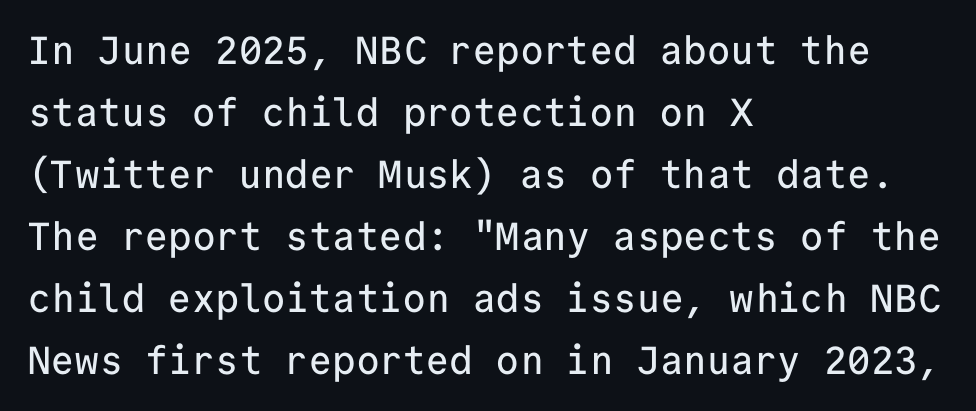
Q: Is the text italic (slanted)? A: No, it is upright.
Q: Is the typeface a serif or a sans-serif typeface? A: Sans-serif.
Q: Is the text underlined? A: No.
Q: How is the paragraph aligned? A: Left-aligned.
Q: Is the spacing between letters normal or unusually wide? A: Normal.
Q: Is the spacing between lines tight, normal or loose? A: Normal.
Q: Width (condensed, normal, or wide)? A: Normal.
Q: Stroke contrast? A: Low.
Q: x-height? A: Medium.
Q: Monospaced? A: Yes.
